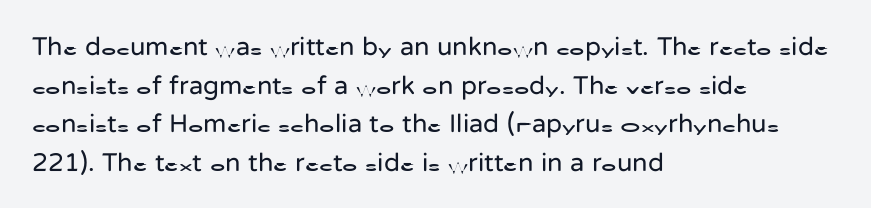
{"italic": "no", "bold": "no", "underline": "no", "align": "left", "line_spacing": "normal", "line_spacing_ratio": 1.49, "letter_spacing": "normal", "letter_spacing_em": 0.0, "glyph_px": 26}
